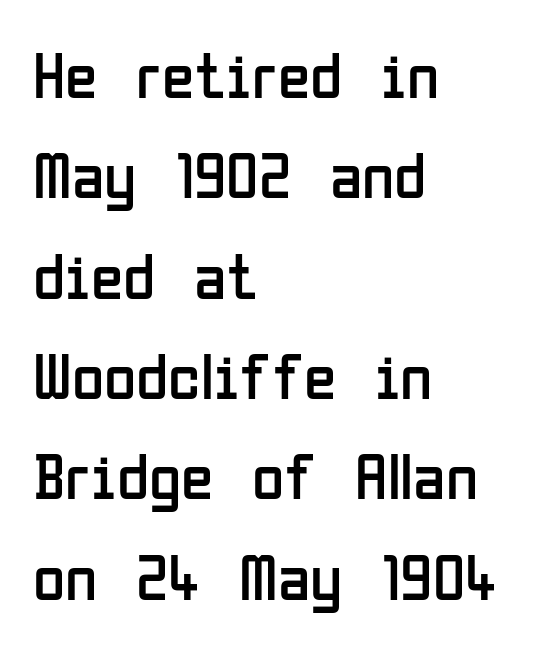
Q: Is the text bold? A: No.
Q: Is the text italic (slanted)? A: No, it is upright.
Q: Is the typeface a serif or a sans-serif typeface? A: Sans-serif.
Q: Is the text underlined? A: No.
Q: How is the paragraph aligned? A: Left-aligned.
Q: Is the spacing between letters normal or unusually wide? A: Normal.
Q: Is the spacing between lines tight, normal or loose? A: Normal.
Q: Width (condensed, normal, or wide)? A: Condensed.
Q: Stroke contrast? A: Low.
Q: x-height? A: Medium.
Q: Monospaced? A: No.
